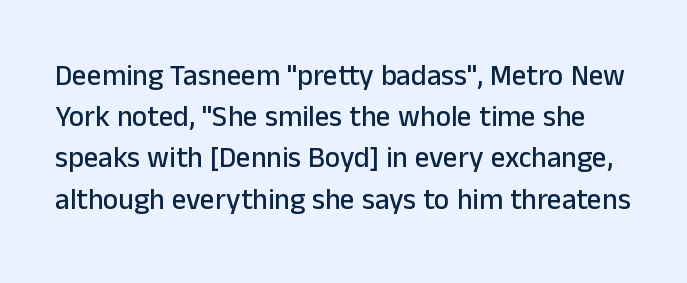
The image shows 29 px sans-serif type, upright; set normal line spacing (1.42x), normal letter spacing, not underlined; low stroke contrast and a medium x-height.
